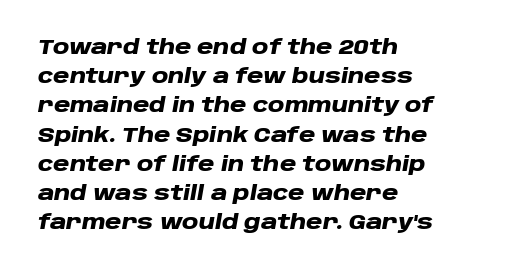
Emphasis-style slanted type is in use. The paragraph has a hard left edge and a soft right edge. You'd pick this weight for a headline — it's a proper bold. Honestly, there is no underline to notice here at all.
